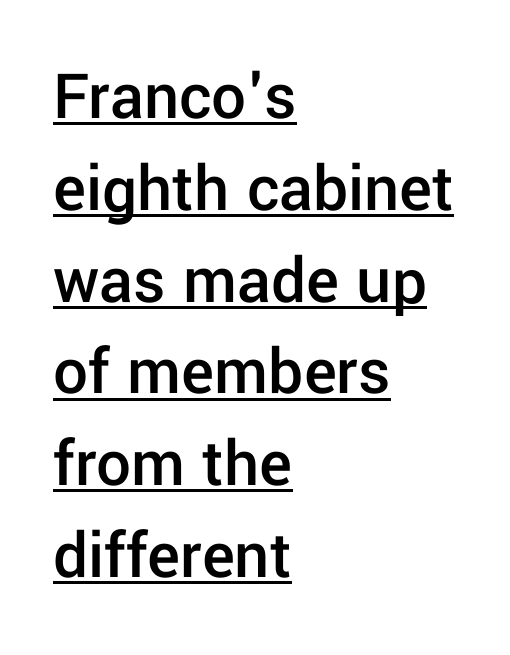
The image shows 69 px semibold sans-serif type, upright; set left-aligned, normal line spacing (1.33x), normal letter spacing, underlined; low stroke contrast and a medium x-height.
